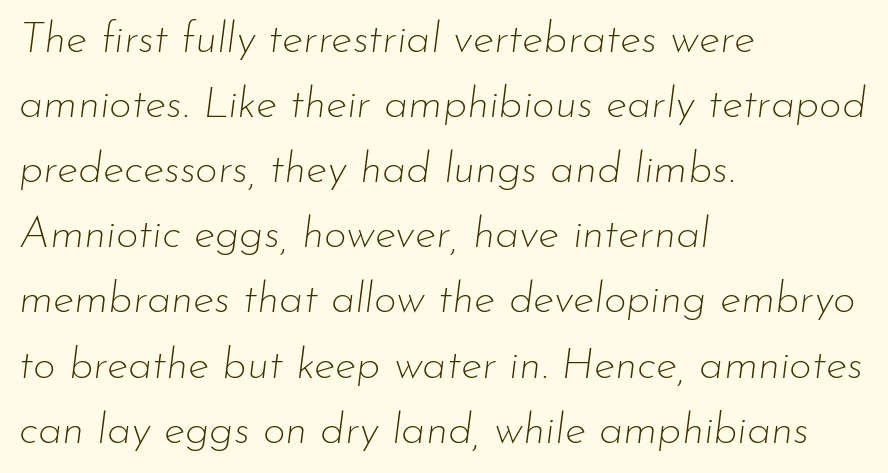
The image shows 44 px thin type, italic (leaning right); set left-aligned, normal line spacing (1.48x), normal letter spacing, not underlined; low stroke contrast and a small x-height.
